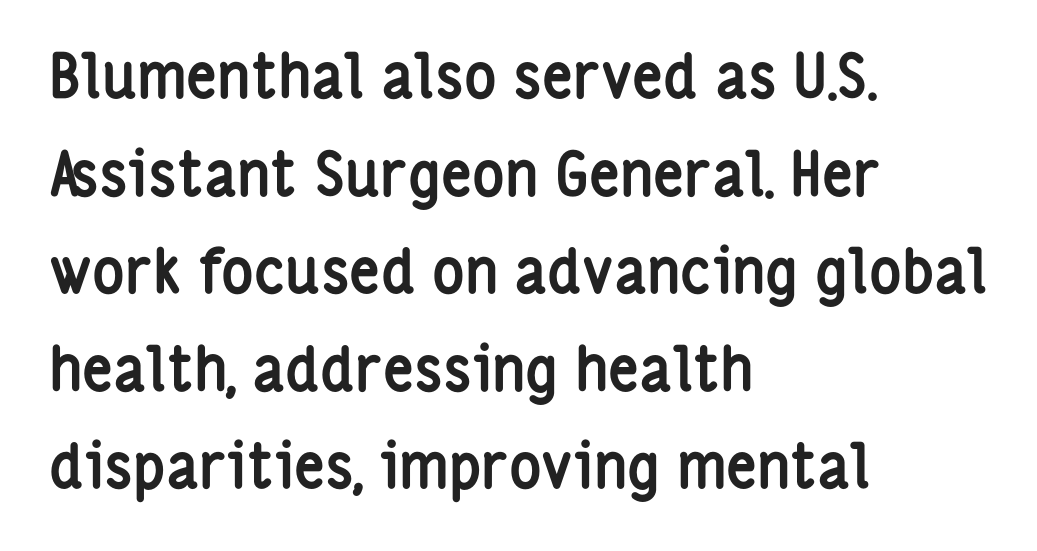
Q: Is the text bold? A: Yes.
Q: Is the text italic (slanted)? A: No, it is upright.
Q: Is the typeface a serif or a sans-serif typeface? A: Sans-serif.
Q: Is the text underlined? A: No.
Q: How is the paragraph aligned? A: Left-aligned.
Q: Is the spacing between letters normal or unusually wide? A: Normal.
Q: Is the spacing between lines tight, normal or loose? A: Normal.
Q: Width (condensed, normal, or wide)? A: Condensed.
Q: Stroke contrast? A: Low.
Q: x-height? A: Medium.
Q: Monospaced? A: No.
